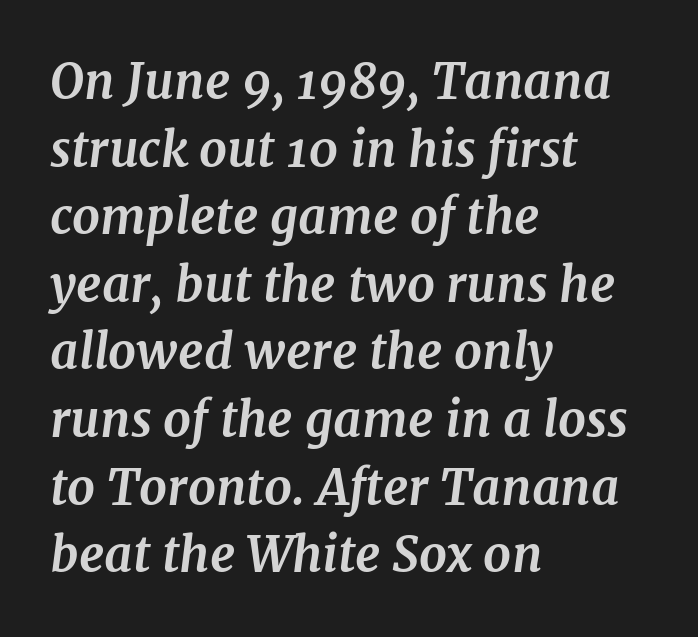
This sample uses a serif face. The lines sit at an ordinary, default distance from one another. Students, this is bold: see how much ink each stroke carries. Inter-character spacing is left at the font's built-in metrics. In CSS terms this would be text-align: left. Plain, unruled lines of type.
